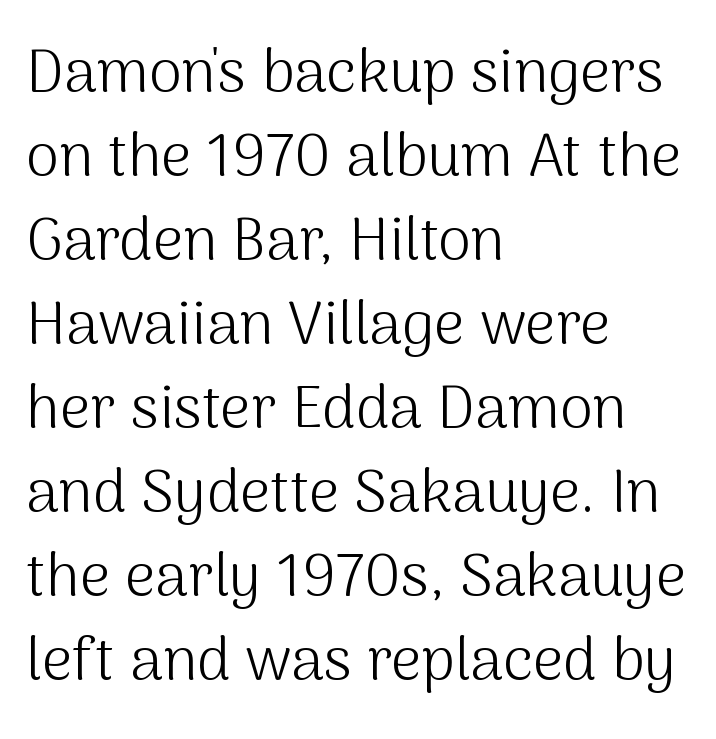
{"serif": "no", "italic": "no", "bold": "no", "weight": "light", "width": "normal", "stroke_contrast": "medium", "x_height": "medium", "monospaced": "no", "underline": "no", "align": "left", "line_spacing": "normal", "line_spacing_ratio": 1.4, "letter_spacing": "normal", "letter_spacing_em": 0.0, "glyph_px": 60}
